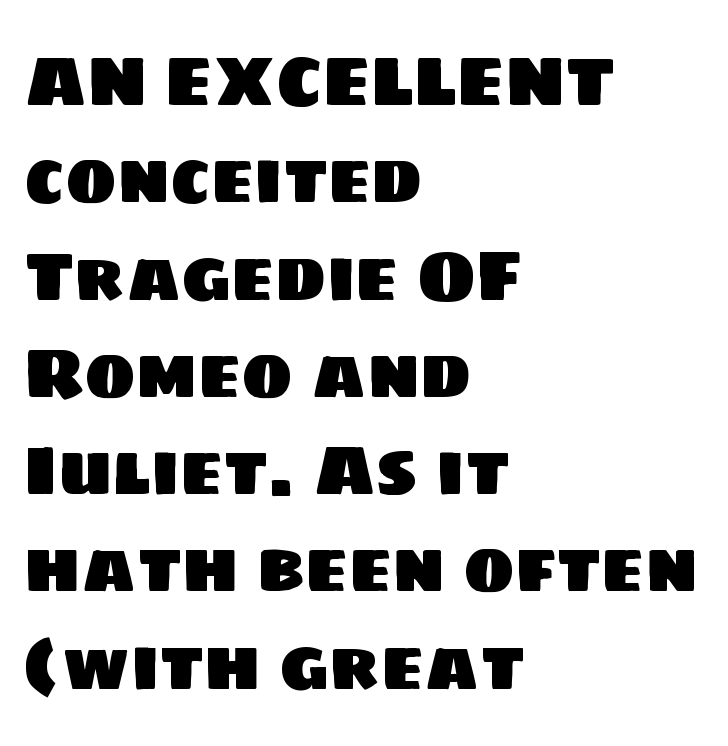
In CSS terms this would be text-align: left. There is no visible air inserted between adjacent glyphs. Think of a printed novel: that variable character pitch is what you see here. A typesetter would label this face a sans. Unmarked baselines from the first word to the last. The space between consecutive lines is moderate.
